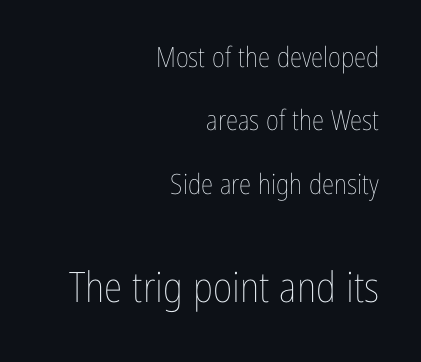
{"italic": "no", "bold": "no", "weight": "thin", "width": "condensed", "stroke_contrast": "low", "x_height": "medium", "monospaced": "no", "underline": "no", "align": "right", "line_spacing": "loose", "line_spacing_ratio": 2.26, "letter_spacing": "normal", "letter_spacing_em": 0.0, "larger_block": "second", "size_ratio": 1.5, "glyph_px": 42}
